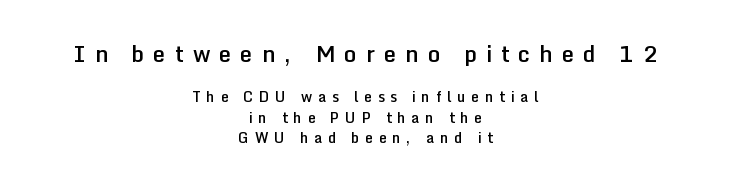
Nope, not italic — everything's standing straight. Letter spacing: wide. Horizontally, the lines are justified to the midpoint only. Weight: semibold (demi). Between these two stacked blocks, the higher one wins on size.
